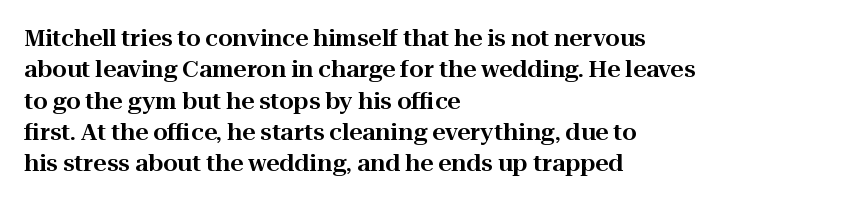
The image shows 23 px text type, upright; set left-aligned, normal line spacing (1.36x), normal letter spacing, not underlined.
